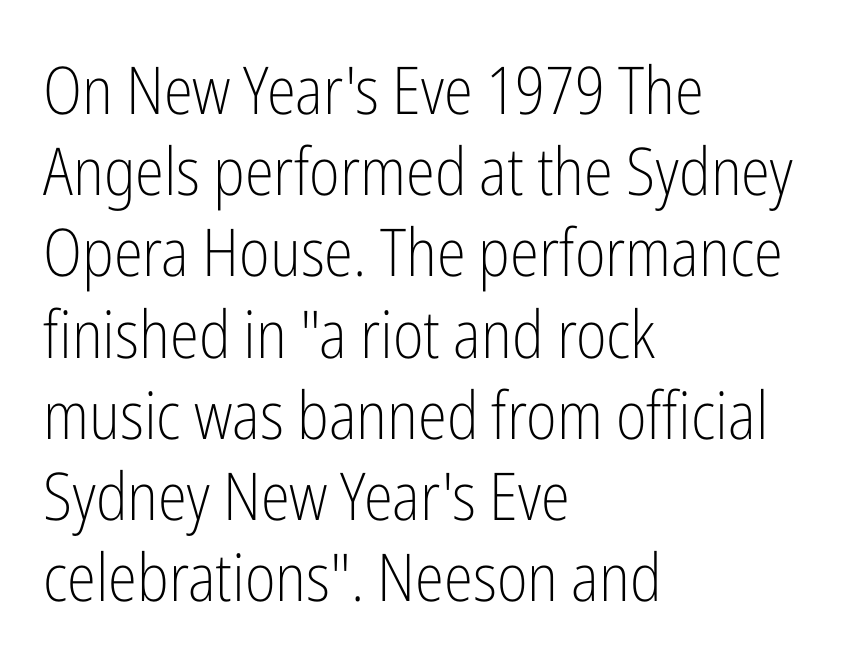
The setting favours the left margin, as ordinary paragraphs usually do. Style check: upright. The rendering keeps characters at their native spacing. Quick note: underline off. This is not heavy type; no bold has been used.
